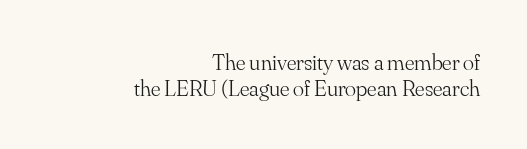
The image shows 23 px text type, upright; set right-aligned, tight line spacing (1.11x), normal letter spacing, not underlined.
